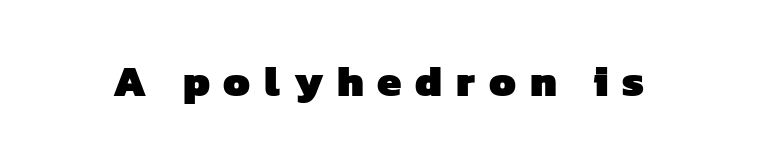
Q: Is the text bold? A: Yes.
Q: Is the typeface a serif or a sans-serif typeface? A: Sans-serif.
Q: Is the text underlined? A: No.
Q: Is the spacing between letters normal or unusually wide? A: Unusually wide.
Q: Width (condensed, normal, or wide)? A: Normal.
Q: Stroke contrast? A: Low.
Q: x-height? A: Medium.
Q: Monospaced? A: No.
